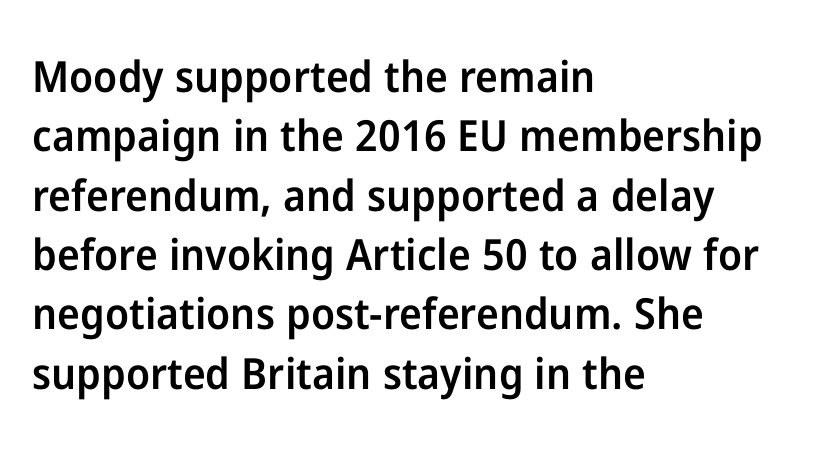
The image shows 43 px semibold sans-serif type, upright; set left-aligned, normal line spacing (1.38x), normal letter spacing, not underlined; low stroke contrast and a medium x-height.
